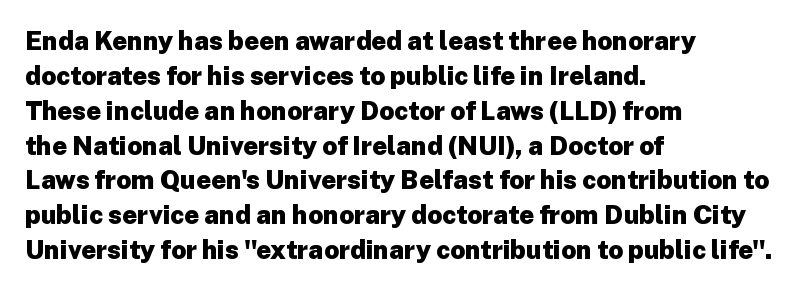
The baseline area is clear. The lines in this sample share a left origin and differ only in where they stop. The type is set solid horizontally, with unmodified tracking. Compared with typical paragraphs, the rows here are spaced about the same. Thick stems and heavy bowls — unmistakably bold. Ascenders rise straight up at ninety degrees.
